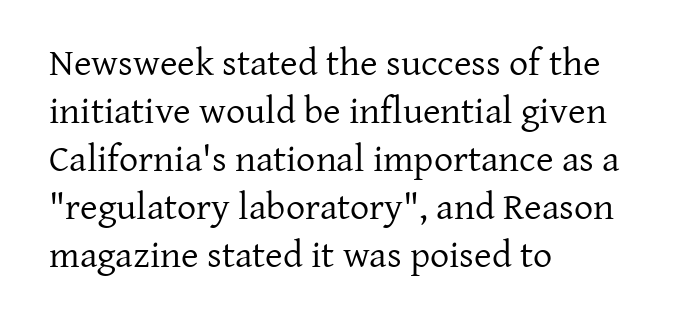
{"serif": "yes", "italic": "no", "bold": "no", "weight": "regular", "width": "normal", "stroke_contrast": "low", "x_height": "medium", "monospaced": "no", "underline": "no", "align": "left", "line_spacing": "normal", "line_spacing_ratio": 1.26, "letter_spacing": "normal", "letter_spacing_em": 0.0, "glyph_px": 38}
